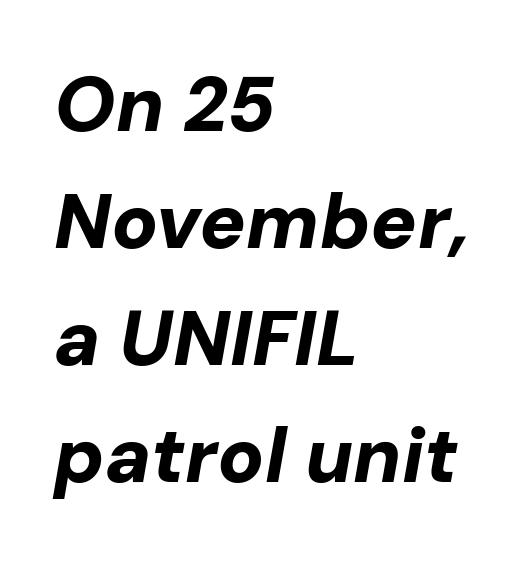
The image shows 77 px bold type, italic (leaning right); set left-aligned, normal line spacing (1.52x), normal letter spacing, not underlined; low stroke contrast and a medium x-height.
